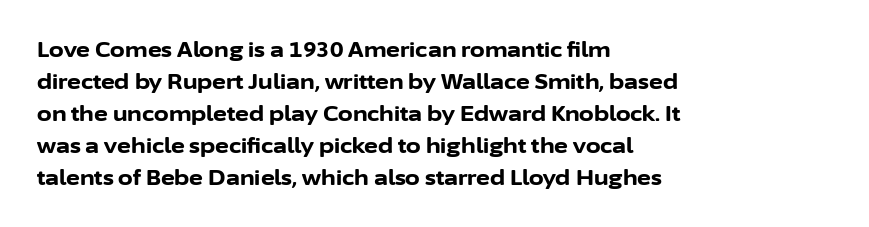
The type sits square on the baseline with zero lean. Summary of weight: heavy, a full bold. Interline gaps are of average width in this sample. The type is set solid horizontally, with unmodified tracking. Underline: absent.
